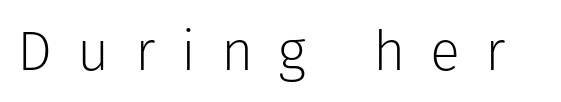
Q: Is the text bold? A: No.
Q: Is the text italic (slanted)? A: No, it is upright.
Q: Is the typeface a serif or a sans-serif typeface? A: Sans-serif.
Q: Is the text underlined? A: No.
Q: Is the spacing between letters normal or unusually wide? A: Unusually wide.
Q: Width (condensed, normal, or wide)? A: Normal.
Q: Stroke contrast? A: Low.
Q: x-height? A: Medium.
Q: Monospaced? A: No.
